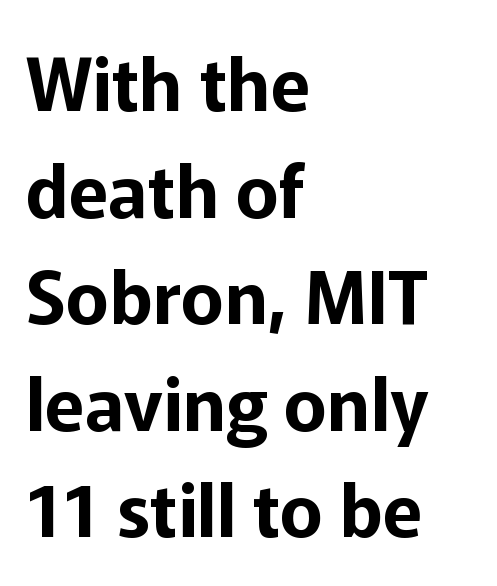
The letters carry no serifs — their stems end cleanly without finishing strokes. Looks like regular typesetting: each glyph gets only the width it needs. A roman cut, with each character standing at attention. The rendering uses a moderate line-height, typical for paragraphs. This rendering uses left alignment, leaving the right contour irregular. A bare baseline throughout the passage.
